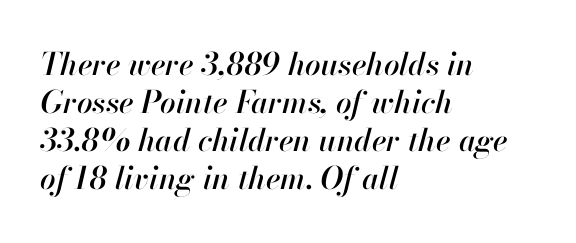
{"italic": "yes", "lean": "right", "slant_degrees": 13, "width": "normal", "stroke_contrast": "high", "x_height": "small", "monospaced": "no", "underline": "no", "align": "left", "line_spacing_ratio": 1.23, "letter_spacing": "normal", "letter_spacing_em": 0.0, "glyph_px": 31}
